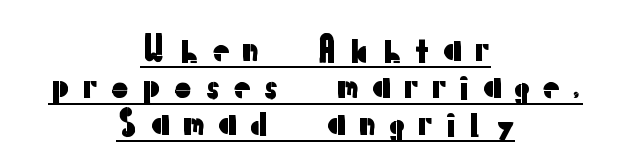
The passage shown stacks its lines with hardly any gap. The string is rendered with underlining switched on. Layout note: lines centered. How are the letters spaced? Widely, with obvious added tracking.
